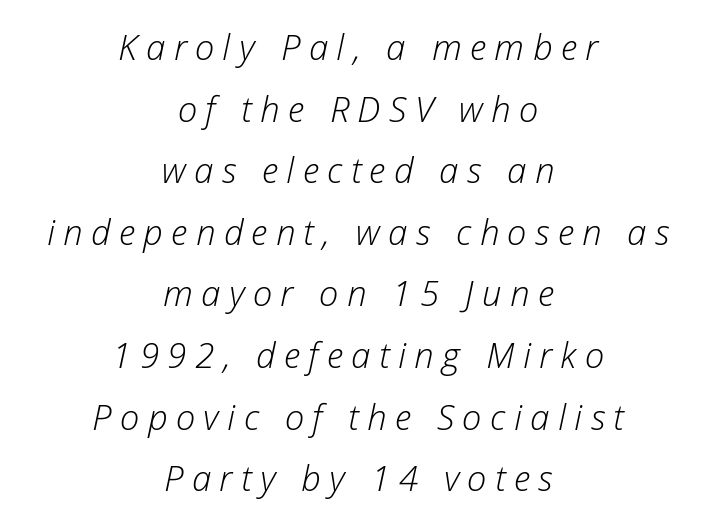
Stroke thickness stays within the range of a standard reading face or lighter. These lines are rendered in a variable-pitch font. Type without underlining. The passage shown has open, widely tracked lettering throughout. If you folded the block vertically in half, each line would mirror itself in length.
